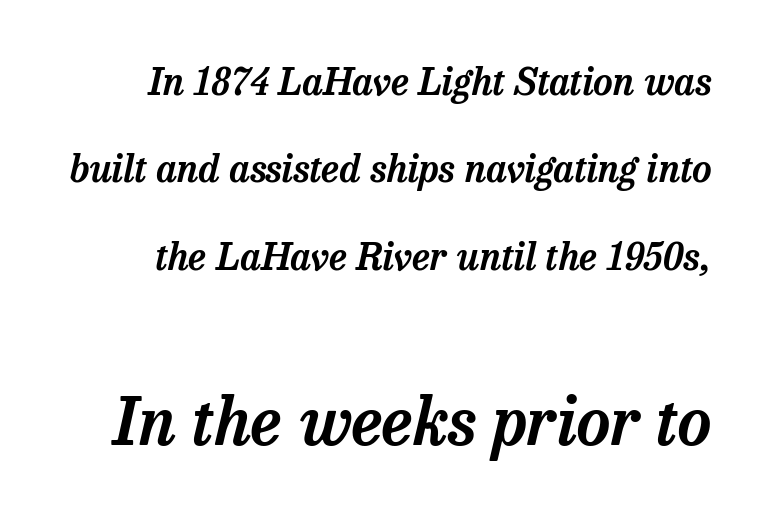
What's the leading like? Stretched, with rows far apart. Horizontal alignment here is rightward, an uncommon choice for prose. Characters are canted at an angle relative to the baseline's perpendicular. Words appear dense and cohesive because spacing is normal.
